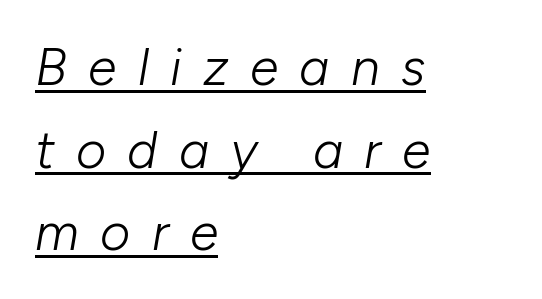
The image shows 52 px light type, italic (leaning right); set left-aligned, normal line spacing (1.59x), unusually wide letter spacing (+0.41 em), underlined; low stroke contrast and a medium x-height.
